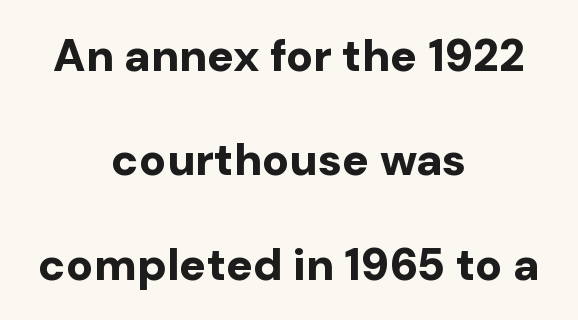
Typographic density is high because the face is bold. Leftover space on each line is divided equally before and after the words. The lettering stays uniformly vertical, giving the passage a roman look. Caption: standard tracking, unaltered. Honestly, there is no underline to notice here at all. Think of a printed novel: that variable character pitch is what you see here.
